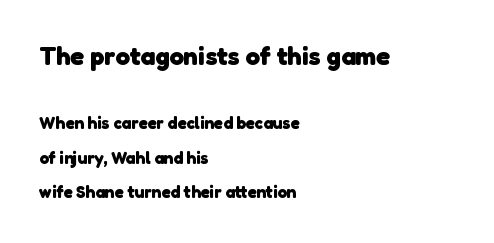
The image shows 26 px bold type; set left-aligned, loose line spacing (2.02x), normal letter spacing, not underlined; the first (top) block is 1.53x larger.
